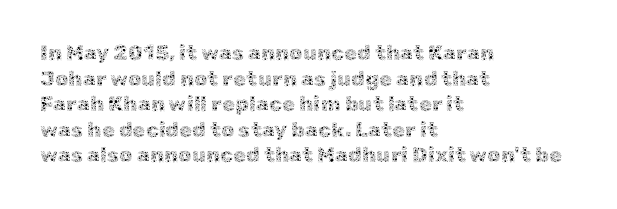
{"italic": "no", "bold": "no", "underline": "no", "align": "left", "line_spacing_ratio": 1.22, "letter_spacing": "normal", "letter_spacing_em": 0.0, "glyph_px": 21}
